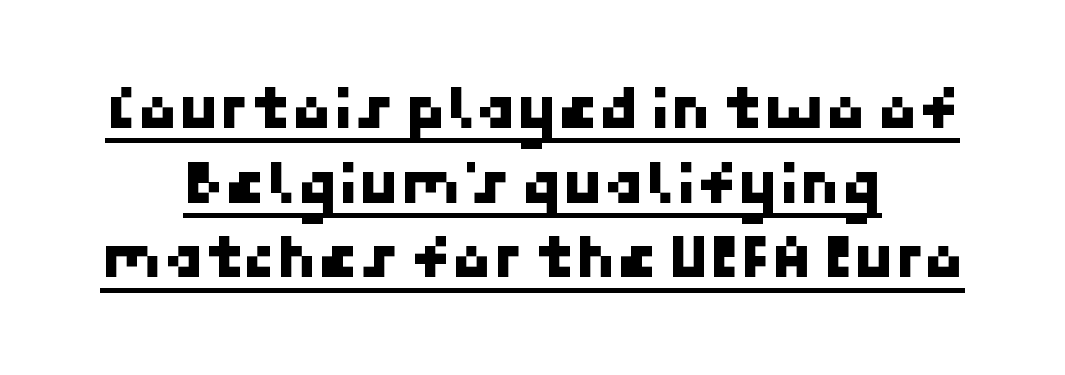
Letterform terminals end flat and unadorned throughout the passage. The letterforms sit shoulder to shoulder at normal distance. The lines are packed closely together with very little leading. Underlined type.
